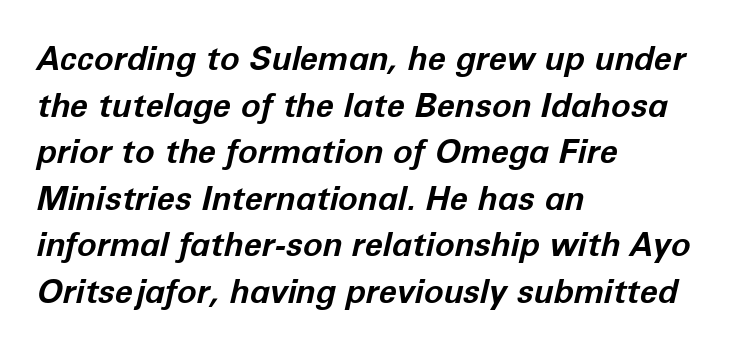
{"italic": "yes", "lean": "right", "slant_degrees": 12, "bold": "yes", "weight": "bold", "width": "normal", "stroke_contrast": "low", "x_height": "medium", "monospaced": "no", "underline": "no", "align": "left", "line_spacing": "normal", "line_spacing_ratio": 1.41, "letter_spacing": "normal", "letter_spacing_em": 0.0, "glyph_px": 33}
